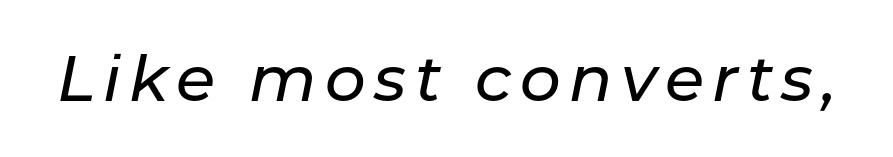
Q: Is the text italic (slanted)? A: Yes, it leans right by about 11 degrees.
Q: Is the text underlined? A: No.
Q: Width (condensed, normal, or wide)? A: Normal.
Q: Stroke contrast? A: Low.
Q: x-height? A: Medium.
Q: Monospaced? A: No.
